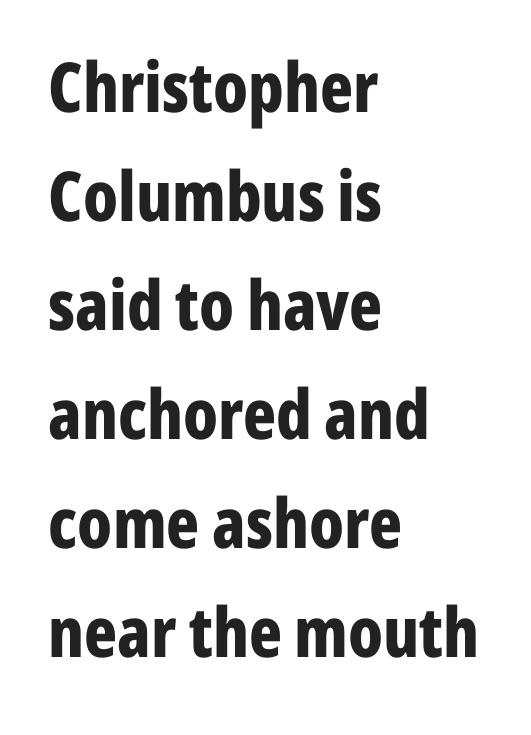
{"serif": "no", "italic": "no", "bold": "yes", "weight": "bold", "width": "condensed", "stroke_contrast": "low", "x_height": "medium", "monospaced": "no", "underline": "no", "align": "left", "line_spacing": "normal", "line_spacing_ratio": 1.58, "letter_spacing": "normal", "letter_spacing_em": 0.0, "glyph_px": 69}
